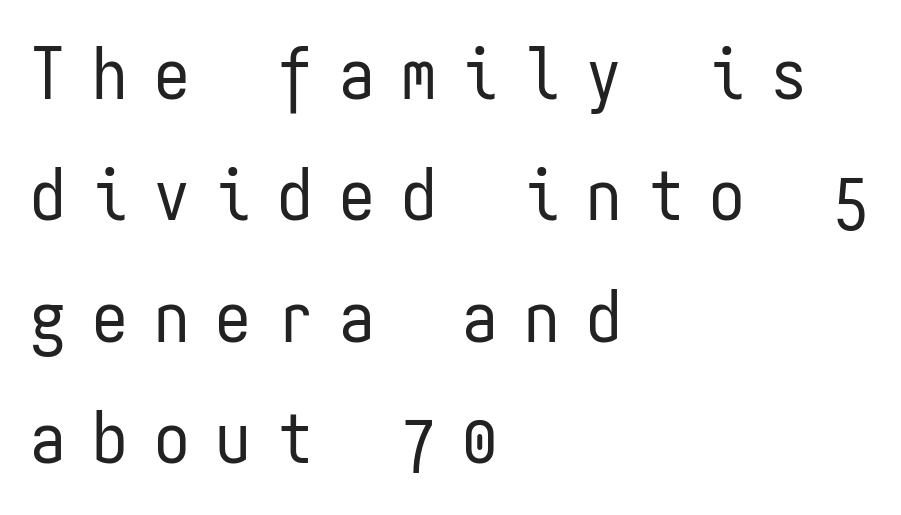
{"serif": "no", "italic": "no", "bold": "no", "weight": "regular", "width": "condensed", "stroke_contrast": "low", "x_height": "medium", "monospaced": "yes", "underline": "no", "align": "left", "line_spacing_ratio": 1.71, "letter_spacing": "wide", "letter_spacing_em": 0.37, "glyph_px": 71}
